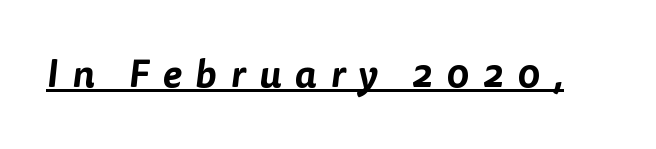
The image shows 39 px sans-serif type; set unusually wide letter spacing (+0.35 em), underlined; low stroke contrast and a medium x-height.
